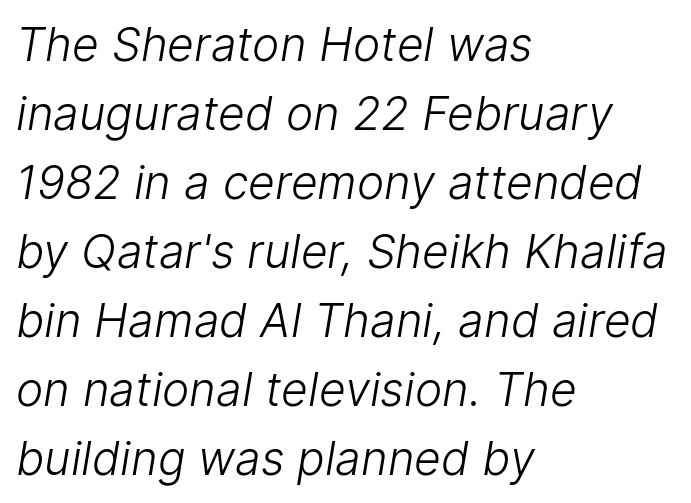
The image shows 46 px light sans-serif type; set left-aligned, normal line spacing (1.5x), normal letter spacing, not underlined; low stroke contrast and a medium x-height.
